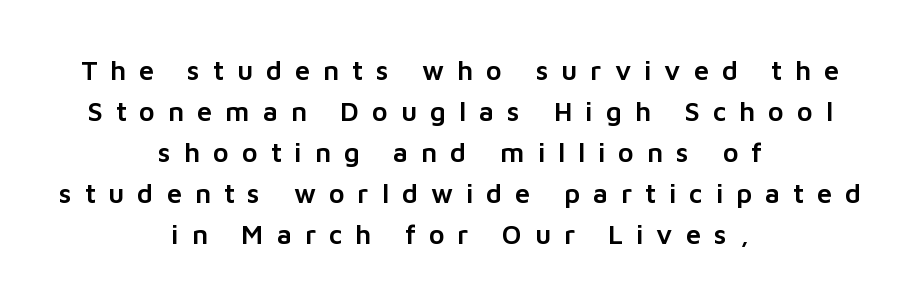
The image shows 27 px text type, upright; set centered, normal line spacing (1.52x), unusually wide letter spacing (+0.48 em), not underlined.
